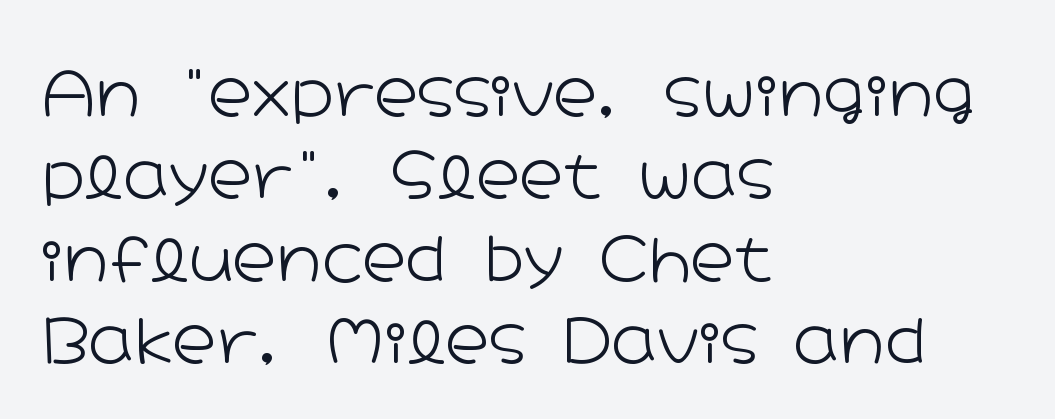
The image shows 61 px light, wide sans-serif type, upright; set left-aligned, normal line spacing (1.35x), normal letter spacing, not underlined; low stroke contrast and a medium x-height.
